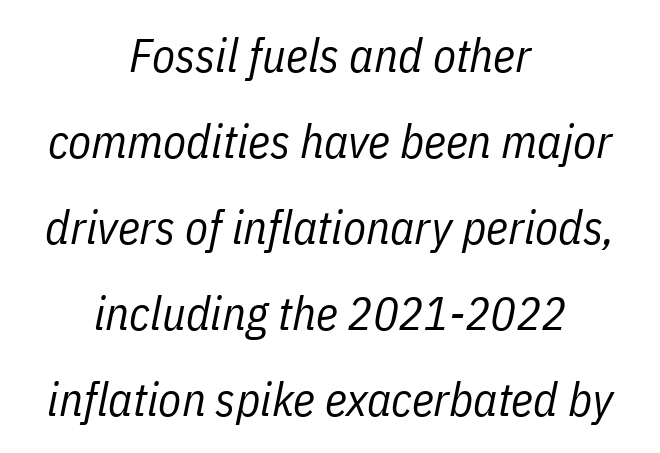
{"italic": "yes", "lean": "right", "slant_degrees": 11, "bold": "no", "weight": "regular", "width": "condensed", "stroke_contrast": "low", "x_height": "medium", "monospaced": "no", "underline": "no", "align": "center", "line_spacing_ratio": 1.83, "letter_spacing": "normal", "letter_spacing_em": 0.0, "glyph_px": 47}
